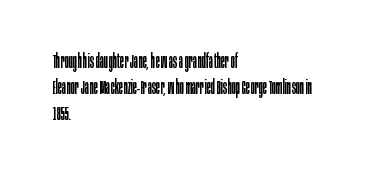
Q: Is the text bold? A: No.
Q: Is the text italic (slanted)? A: No, it is upright.
Q: Is the text underlined? A: No.
Q: How is the paragraph aligned? A: Left-aligned.
Q: Is the spacing between letters normal or unusually wide? A: Normal.
Q: Is the spacing between lines tight, normal or loose? A: Normal.
